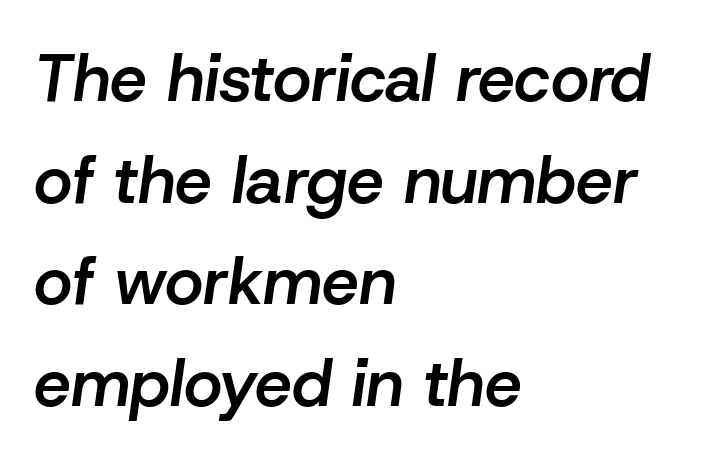
As a designer I'd log this as weight 600, semibold. Quick note: underline off. Leftover space on each line is placed entirely after the last word. You could not count columns in this text — the font is proportionally spaced.
